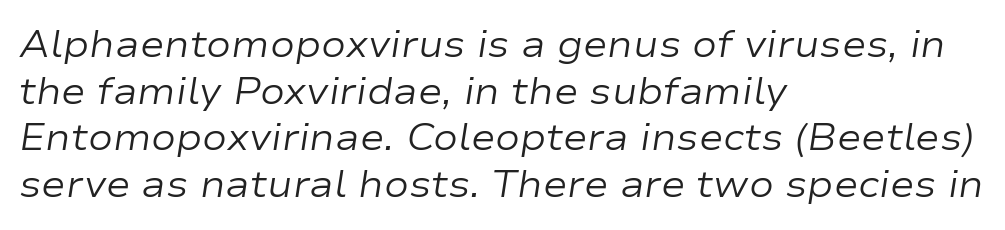
Counters stay open thanks to moderate or lighter strokes. Lines of text with bare space underneath. How are the letters spaced? Ordinarily, with no added tracking. These lines are rendered in a variable-pitch font.
